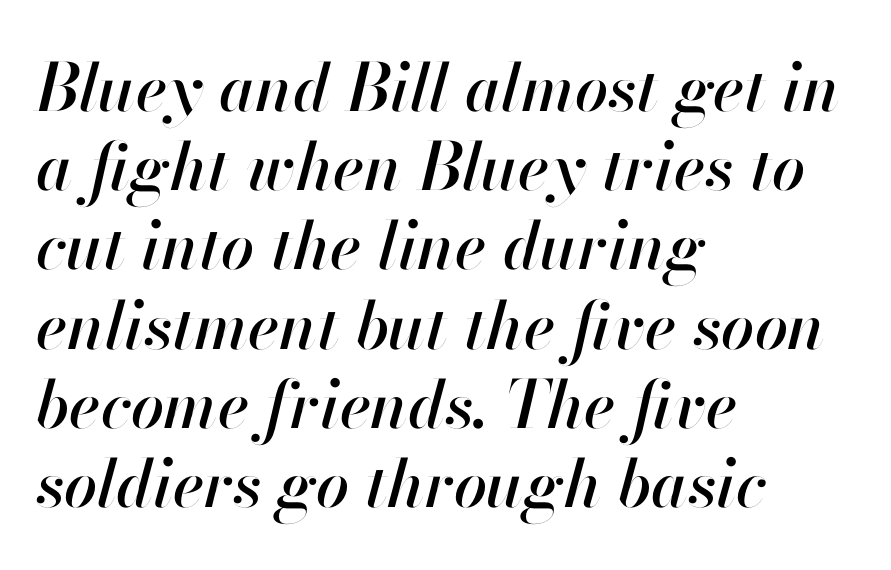
{"italic": "yes", "lean": "right", "slant_degrees": 13, "width": "normal", "stroke_contrast": "high", "x_height": "small", "monospaced": "no", "underline": "no", "align": "left", "line_spacing_ratio": 1.2, "letter_spacing": "normal", "letter_spacing_em": 0.0, "glyph_px": 66}
